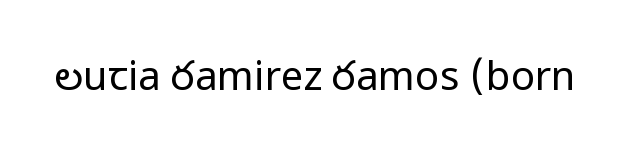
No italicization has been applied; the sample stays upright. The space directly below the letters is spotless. There is no visible air inserted between adjacent glyphs. Is this a heavy cut? Hardly; it is regular or lighter.
